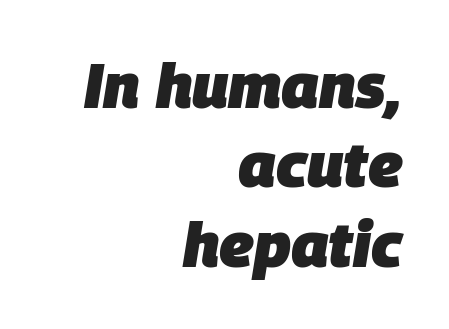
The compositor pushed each line to the right boundary. Rendered with sloped, italic letterforms. The letters advance in unequal steps, a hallmark of proportional type. Anything drawn beneath the words? Only blank space.
